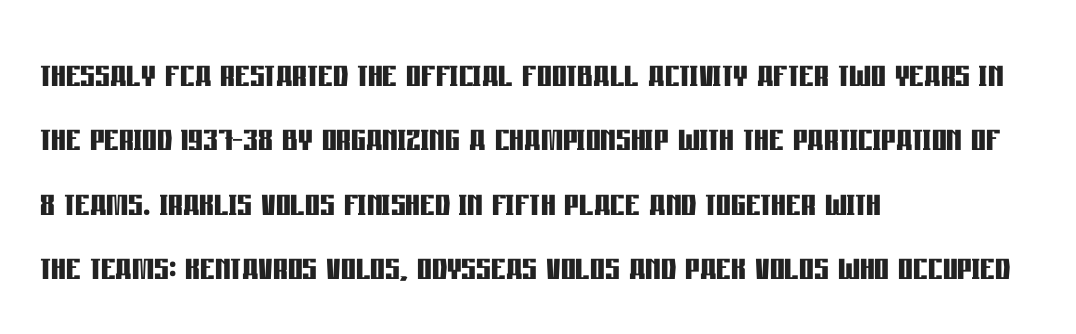
Q: Is the text bold? A: Yes.
Q: Is the text italic (slanted)? A: No, it is upright.
Q: Is the typeface a serif or a sans-serif typeface? A: Sans-serif.
Q: Is the text underlined? A: No.
Q: How is the paragraph aligned? A: Left-aligned.
Q: Is the spacing between letters normal or unusually wide? A: Normal.
Q: Is the spacing between lines tight, normal or loose? A: Normal.
Q: Width (condensed, normal, or wide)? A: Condensed.
Q: Stroke contrast? A: Low.
Q: x-height? A: Large.
Q: Monospaced? A: No.
